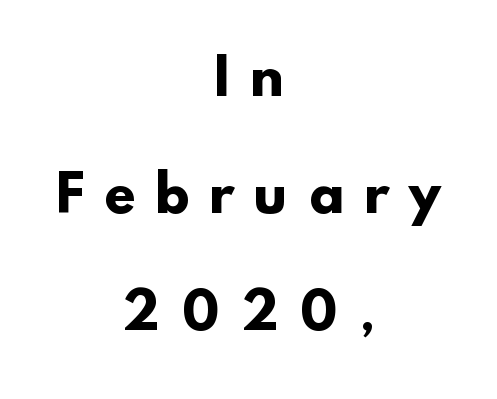
Q: Is the text bold? A: Yes.
Q: Is the typeface a serif or a sans-serif typeface? A: Sans-serif.
Q: Is the text underlined? A: No.
Q: How is the paragraph aligned? A: Centered.
Q: Is the spacing between letters normal or unusually wide? A: Unusually wide.
Q: Is the spacing between lines tight, normal or loose? A: Loose.
Q: Width (condensed, normal, or wide)? A: Normal.
Q: Stroke contrast? A: Low.
Q: x-height? A: Small.
Q: Monospaced? A: No.
